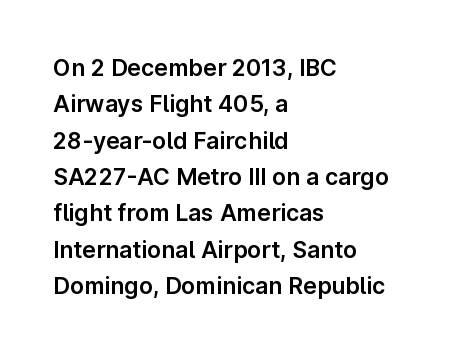
Q: Is the text italic (slanted)? A: No, it is upright.
Q: Is the text underlined? A: No.
Q: How is the paragraph aligned? A: Left-aligned.
Q: Is the spacing between letters normal or unusually wide? A: Normal.
Q: Is the spacing between lines tight, normal or loose? A: Normal.
